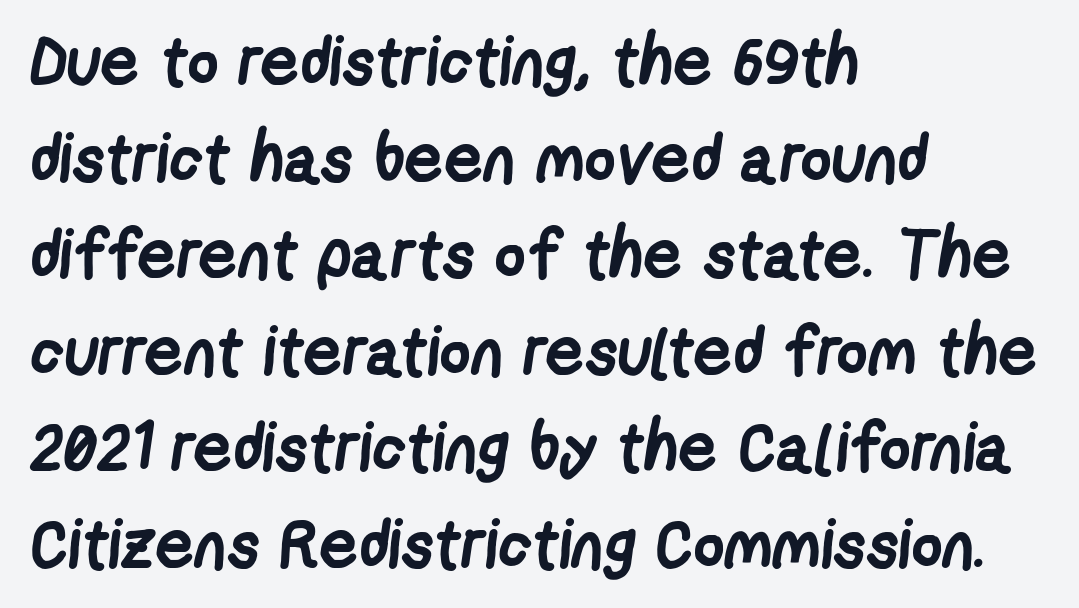
The type is set solid horizontally, with unmodified tracking. Check under the words: just untouched page. Interline gaps are of average width in this sample. These lines are rendered in a variable-pitch font. The font is running at its bold setting.
